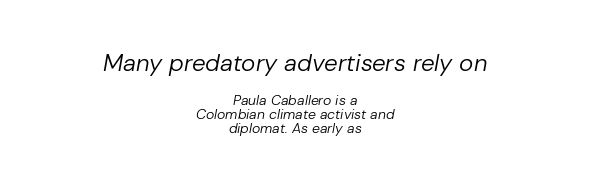
{"italic": "yes", "lean": "right", "slant_degrees": 10, "bold": "no", "underline": "no", "align": "center", "line_spacing": "tight", "line_spacing_ratio": 1.02, "letter_spacing": "normal", "letter_spacing_em": 0.0, "larger_block": "first", "size_ratio": 1.71, "glyph_px": 24}
